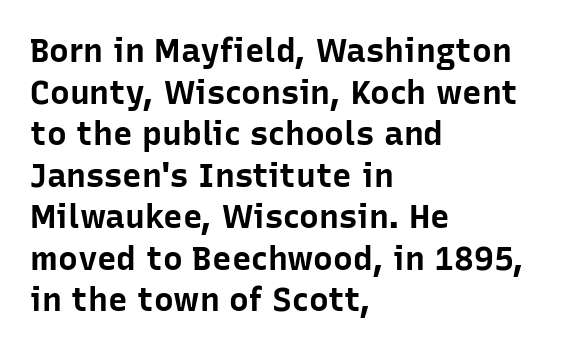
{"serif": "no", "italic": "no", "bold": "yes", "weight": "bold", "width": "normal", "stroke_contrast": "low", "x_height": "medium", "monospaced": "no", "underline": "no", "align": "left", "line_spacing": "normal", "line_spacing_ratio": 1.26, "letter_spacing": "normal", "letter_spacing_em": 0.0, "glyph_px": 33}
